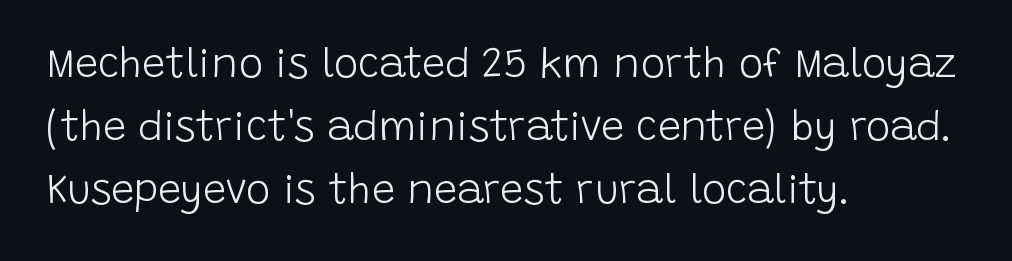
{"serif": "no", "italic": "no", "bold": "no", "weight": "light", "width": "normal", "stroke_contrast": "low", "x_height": "large", "monospaced": "no", "underline": "no", "align": "left", "line_spacing": "normal", "line_spacing_ratio": 1.54, "letter_spacing": "normal", "letter_spacing_em": 0.0, "glyph_px": 41}
